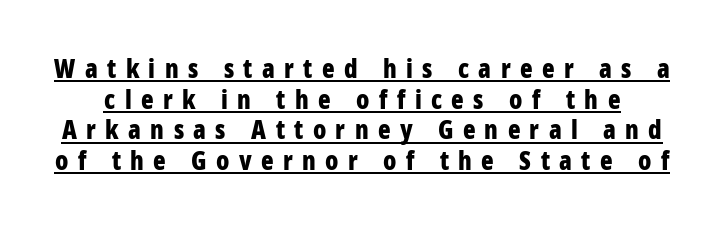
Q: Is the text bold? A: Yes.
Q: Is the text italic (slanted)? A: No, it is upright.
Q: Is the text underlined? A: Yes.
Q: Is the spacing between letters normal or unusually wide? A: Unusually wide.
